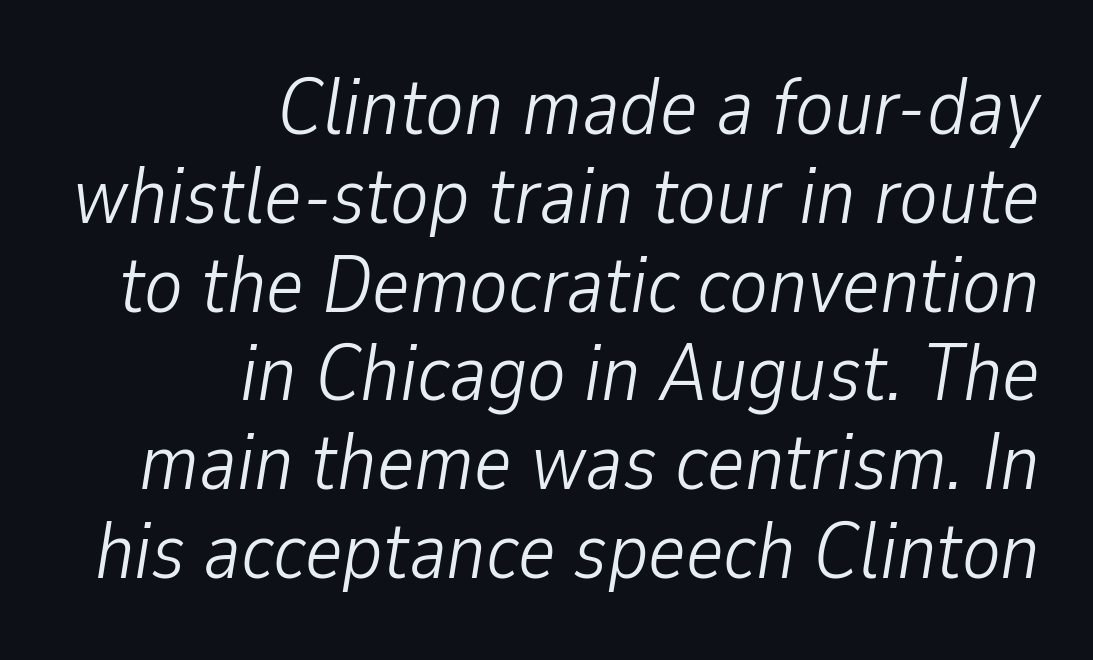
Think standard paragraph weight, or any step lighter than that. Notice how the passage keeps a crisp vertical edge on the right only. Proportional: the letters do not fall into vertical columns. Between one letter and the next there's only the usual sliver of space. Honestly, there is no underline to notice here at all. Rendered with sloped, italic letterforms.
